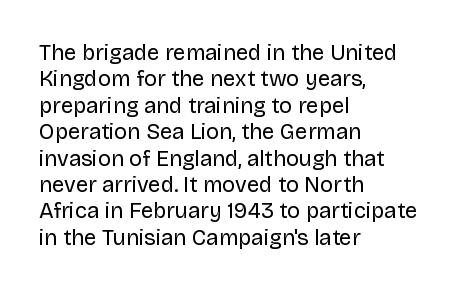
Q: Is the text bold? A: No.
Q: Is the text italic (slanted)? A: No, it is upright.
Q: Is the text underlined? A: No.
Q: How is the paragraph aligned? A: Left-aligned.
Q: Is the spacing between letters normal or unusually wide? A: Normal.
